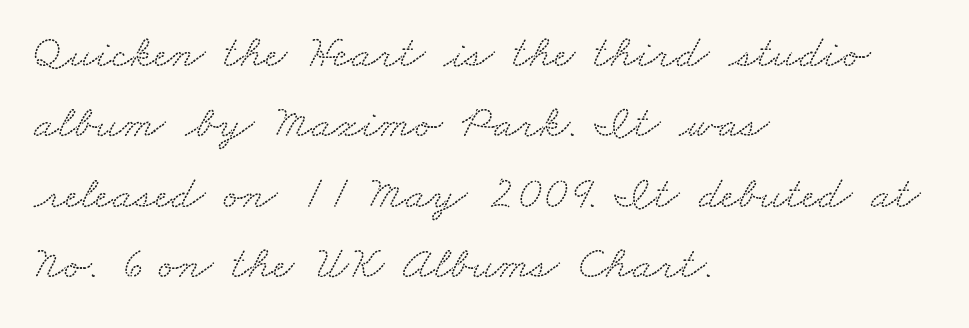
Q: Is the typeface a serif or a sans-serif typeface? A: Serif.
Q: Is the text underlined? A: No.
Q: How is the paragraph aligned? A: Left-aligned.
Q: Is the spacing between letters normal or unusually wide? A: Normal.
Q: Is the spacing between lines tight, normal or loose? A: Normal.
Q: Width (condensed, normal, or wide)? A: Wide.
Q: Stroke contrast? A: Low.
Q: x-height? A: Small.
Q: Monospaced? A: No.
